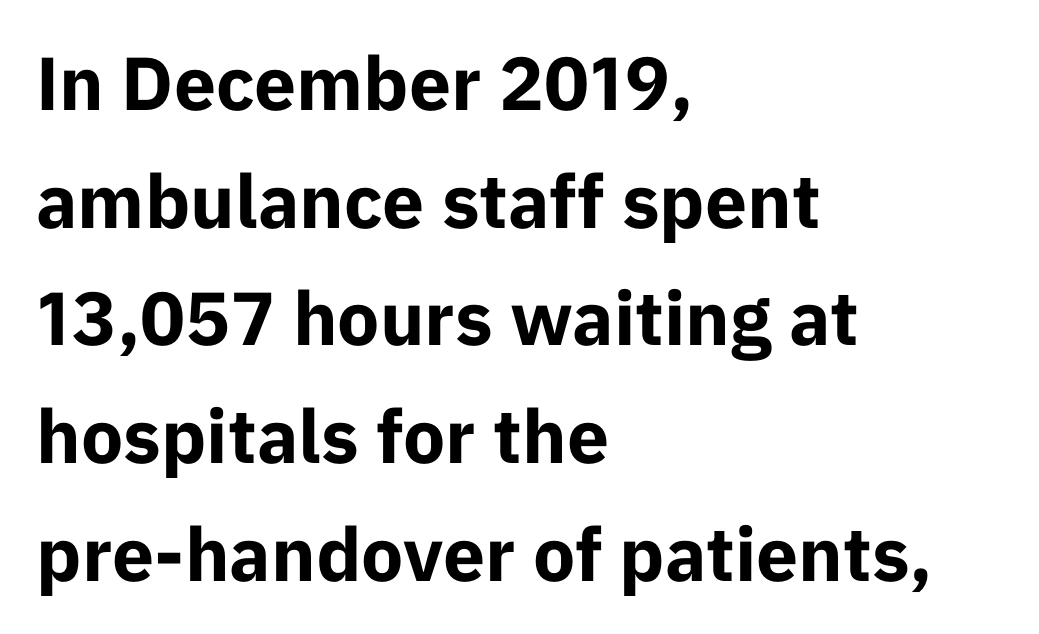
Q: Is the text bold? A: Yes.
Q: Is the text italic (slanted)? A: No, it is upright.
Q: Is the typeface a serif or a sans-serif typeface? A: Sans-serif.
Q: Is the text underlined? A: No.
Q: How is the paragraph aligned? A: Left-aligned.
Q: Is the spacing between letters normal or unusually wide? A: Normal.
Q: Is the spacing between lines tight, normal or loose? A: Normal.
Q: Width (condensed, normal, or wide)? A: Normal.
Q: Stroke contrast? A: Low.
Q: x-height? A: Medium.
Q: Monospaced? A: No.
